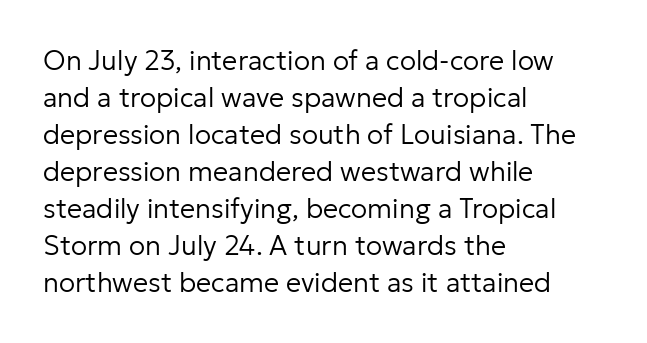
Q: Is the text bold? A: No.
Q: Is the text italic (slanted)? A: No, it is upright.
Q: Is the text underlined? A: No.
Q: How is the paragraph aligned? A: Left-aligned.
Q: Is the spacing between letters normal or unusually wide? A: Normal.
Q: Is the spacing between lines tight, normal or loose? A: Normal.
